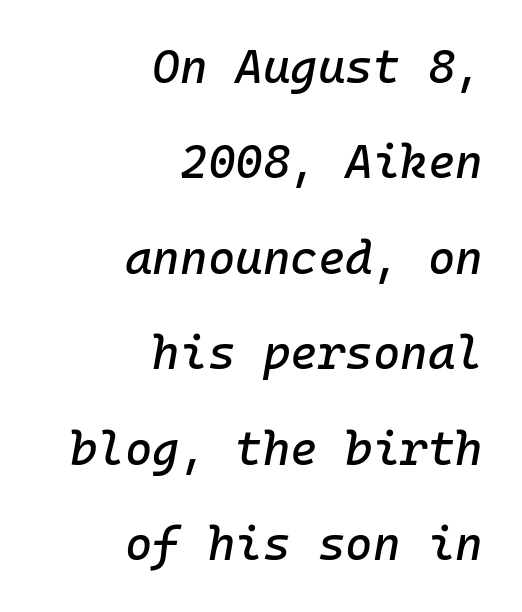
Notice the wide empty band between every row — that's loose leading. Short and long lines alike share a common ending point at right. You could count columns in this text — the font is strictly monospaced. Plain, unruled lines of type. Nobody touched the tracking dial on this one.
